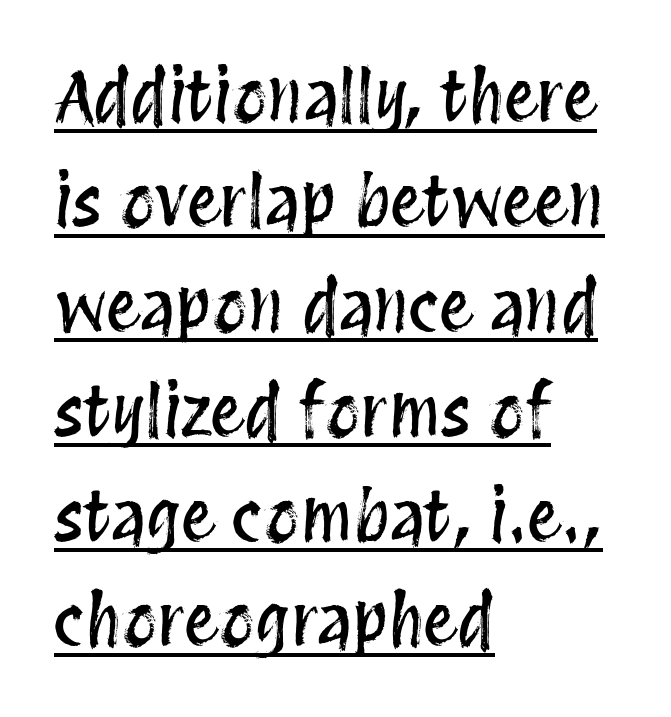
{"italic": "no", "width": "condensed", "stroke_contrast": "medium", "x_height": "large", "monospaced": "no", "underline": "yes", "align": "left", "line_spacing": "normal", "line_spacing_ratio": 1.52, "letter_spacing": "normal", "letter_spacing_em": 0.0, "glyph_px": 69}
